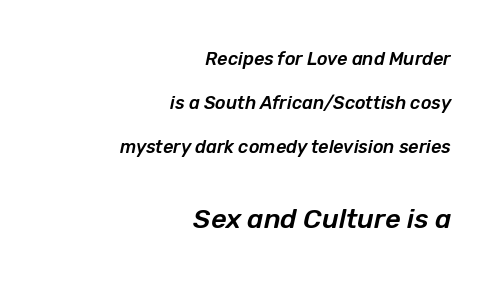
{"italic": "yes", "lean": "right", "slant_degrees": 12, "underline": "no", "align": "right", "line_spacing": "loose", "line_spacing_ratio": 2.45, "letter_spacing": "normal", "letter_spacing_em": 0.0, "larger_block": "second", "size_ratio": 1.5, "glyph_px": 27}
